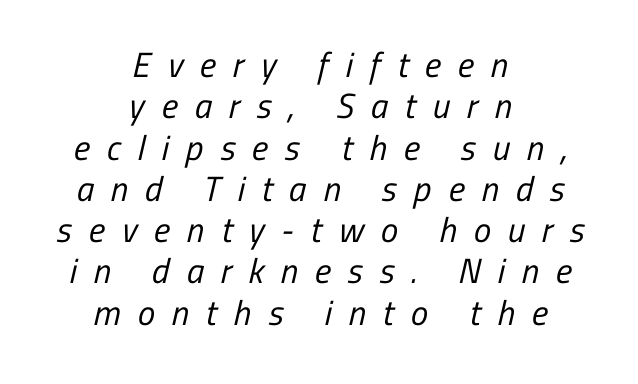
{"serif": "no", "bold": "no", "weight": "regular", "width": "condensed", "stroke_contrast": "low", "x_height": "medium", "monospaced": "no", "underline": "no", "align": "center", "line_spacing_ratio": 1.18, "letter_spacing": "wide", "letter_spacing_em": 0.48, "glyph_px": 35}
